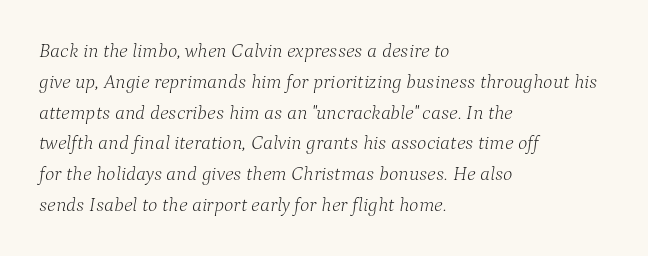
Q: Is the text bold? A: No.
Q: Is the text italic (slanted)? A: Yes, it leans right by about 9 degrees.
Q: Is the text underlined? A: No.
Q: How is the paragraph aligned? A: Left-aligned.
Q: Is the spacing between letters normal or unusually wide? A: Normal.
Q: Is the spacing between lines tight, normal or loose? A: Normal.
